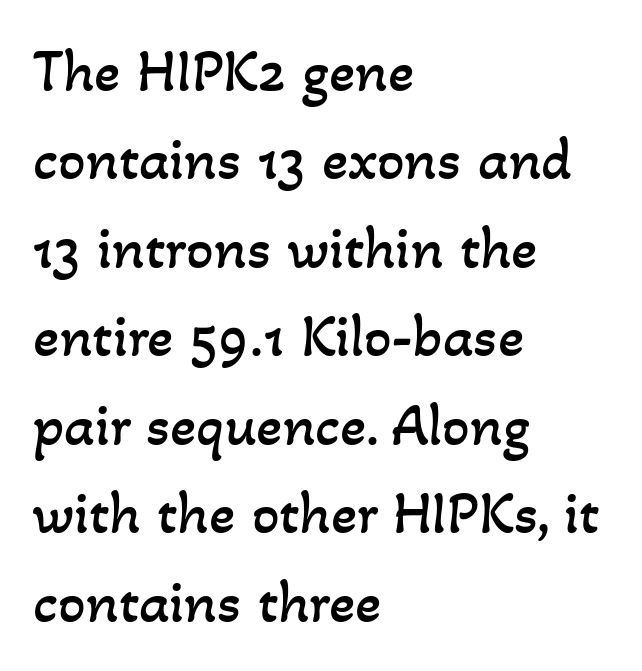
The letterforms sit shoulder to shoulder at normal distance. Stems and bowls with no extra thickness — not bold. Spacing verdict: proportional, widths tailored to each character. The lines in this sample share a left origin and differ only in where they stop. The block of text has a typical density, with ordinary space between rows. Words float on clear page, feet unadorned.
